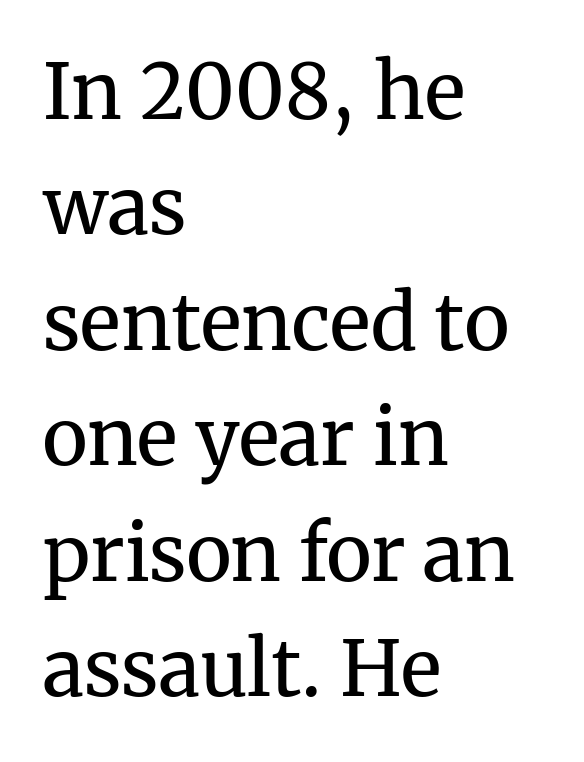
Every row of glyphs begins at an identical x-position on the left. Nobody drew a line under any word here. The typesetting does not lean heavy: it is not bold. This is roman type, the default non-slanted kind.
